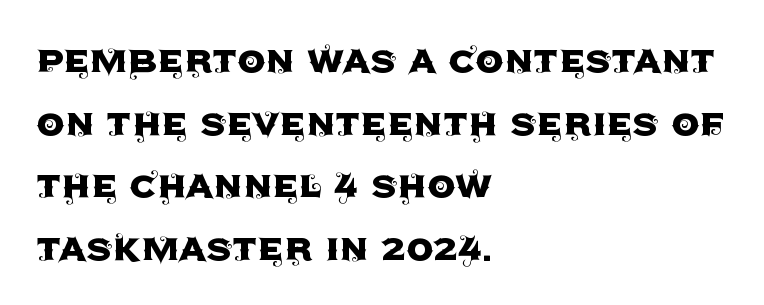
The image shows 45 px sans-serif type, upright; set left-aligned, normal line spacing (1.39x), normal letter spacing, not underlined; a large x-height.
